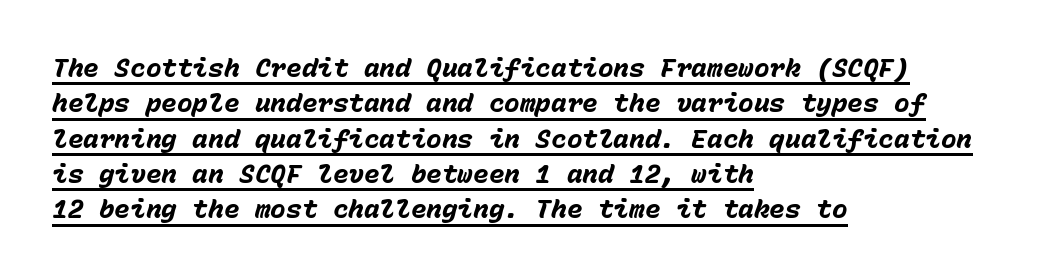
There's an unmistakable incline to the writing here. The typesetter has applied underlining to the passage shown. The horizontal fit of the characters is conventional and even. Look at the stroke-to-counter ratio: heavy, a bold.
